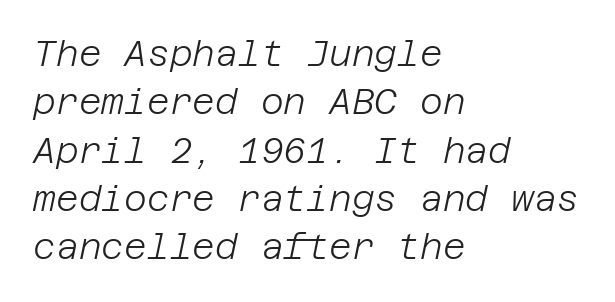
{"italic": "yes", "lean": "right", "slant_degrees": 12, "bold": "no", "weight": "light", "width": "normal", "stroke_contrast": "low", "x_height": "large", "underline": "no", "align": "left", "line_spacing": "normal", "line_spacing_ratio": 1.38, "letter_spacing": "normal", "letter_spacing_em": 0.0, "glyph_px": 35}
